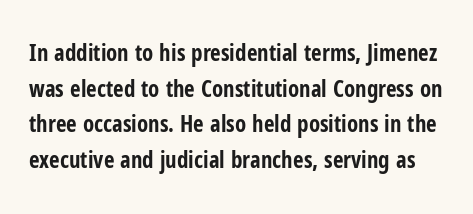
Q: Is the text bold? A: Yes.
Q: Is the text italic (slanted)? A: No, it is upright.
Q: Is the text underlined? A: No.
Q: Is the spacing between letters normal or unusually wide? A: Normal.
Q: Is the spacing between lines tight, normal or loose? A: Normal.
